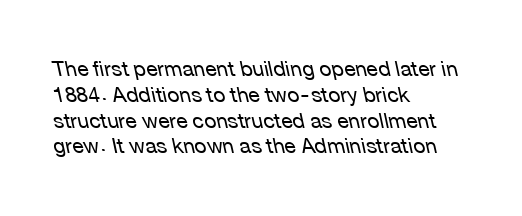
No word sits above an underline. Inter-character spacing is left at the font's built-in metrics. The ragged edge is on the right, which tells us the setting is flush left. Weight: in the light-to-regular range.
